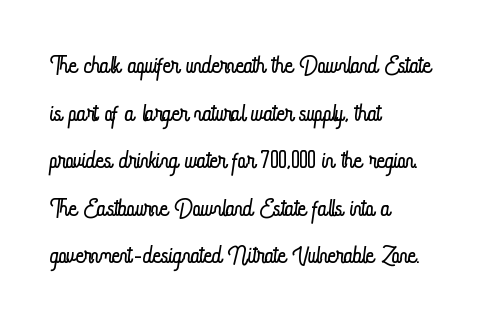
The image shows 35 px light, condensed type; set left-aligned, normal line spacing (1.36x), normal letter spacing, not underlined; low stroke contrast and a small x-height.
